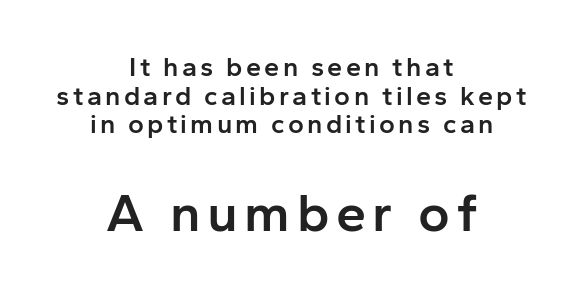
Horizontal alignment here is central, giving a formal, balanced look. Stroke thickness is moderately raised; the sample reads as semibold. Check where the strokes stop: nothing finishes them off — pure sans. Compared with typical paragraphs, the rows here are closer together.
